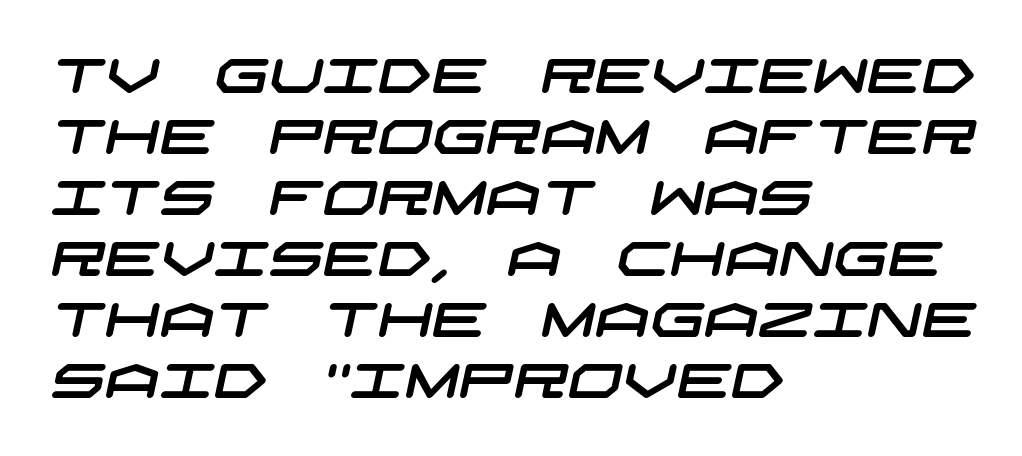
Horizontal bands of white between lines are of average thickness. Type without underlining. Short note: letters normally spaced. The passage shown is typeset with a sans-serif family. One-word summary of the alignment: left.
